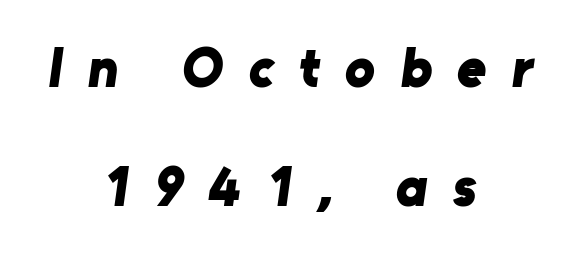
The image shows 56 px bold sans-serif type; set centered, loose line spacing (2.12x), unusually wide letter spacing (+0.45 em), not underlined; low stroke contrast and a medium x-height.
